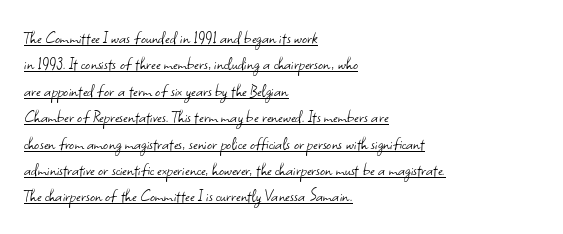
Q: Is the text bold? A: No.
Q: Is the text italic (slanted)? A: Yes.
Q: Is the text underlined? A: Yes.
Q: How is the paragraph aligned? A: Left-aligned.
Q: Is the spacing between letters normal or unusually wide? A: Normal.
Q: Is the spacing between lines tight, normal or loose? A: Normal.
